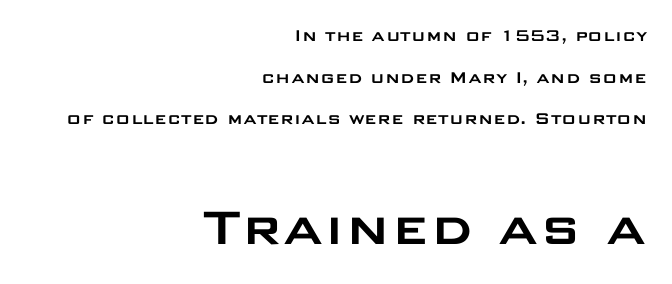
The rendering uses a large line-height, opening up the rows. Spacing verdict: proportional, widths tailored to each character. The lines in this sample share a right terminus and differ only in where they begin. The later block is typeset at a bigger size than the earlier block.
